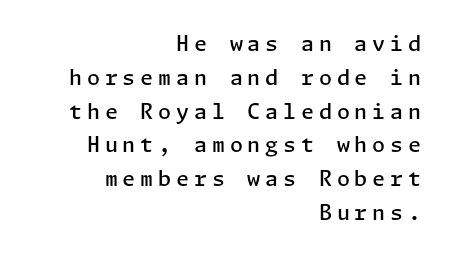
Q: Is the text bold? A: Semi-bold.
Q: Is the text italic (slanted)? A: No, it is upright.
Q: Is the text underlined? A: No.
Q: How is the paragraph aligned? A: Right-aligned.
Q: Is the spacing between letters normal or unusually wide? A: Unusually wide.
Q: Is the spacing between lines tight, normal or loose? A: Normal.
